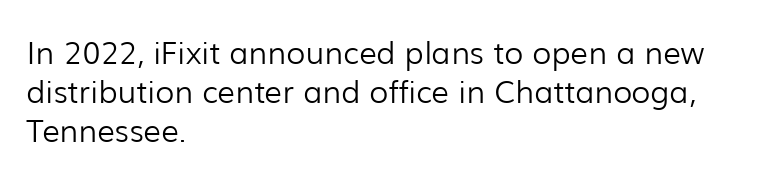
{"serif": "no", "italic": "no", "bold": "no", "weight": "light", "width": "normal", "stroke_contrast": "low", "x_height": "medium", "monospaced": "no", "underline": "no", "align": "left", "line_spacing": "normal", "line_spacing_ratio": 1.26, "letter_spacing": "normal", "letter_spacing_em": 0.0, "glyph_px": 31}
